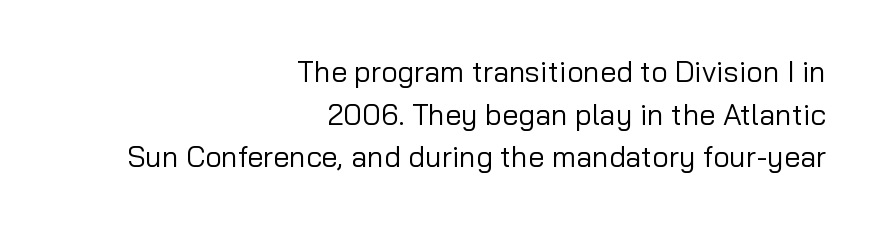
The space between consecutive lines is moderate. The letters carry no serifs — their stems end cleanly without finishing strokes. Here the glyphs are tracked normally, forming tight word shapes. A quiet, ordinary-to-light weight characterises the typeface. Caption: multi-line text, flush right, ragged left.
